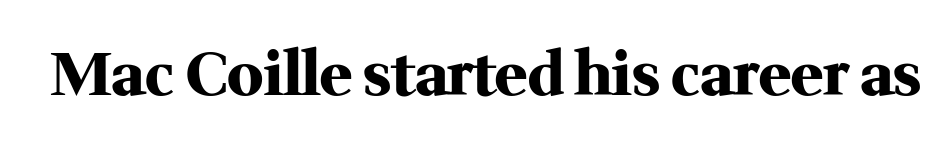
This rendering leaves character spacing at its baseline value. Underlining? Definitely not there. Varying glyph widths throughout — classic text-font behaviour. Tall strokes in this sample are plumb rather than angled. Does the type have serifs? Yes, each stem ends in a small foot. The face used here has the dense, thick strokes of a bold.
